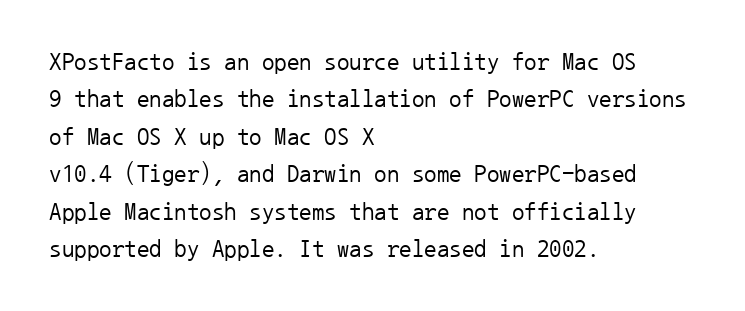
In CSS terms this would be text-align: left. Descenders are the only things crossing below the line. One glance says typical: line gaps are just what's usual. This is the regular roman posture of the typeface.
